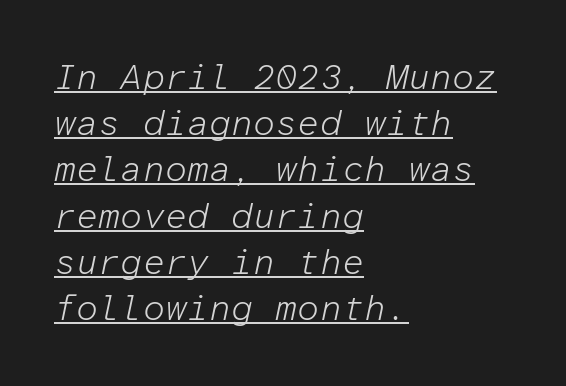
The letters march in equal steps, a hallmark of fixed-pitch type. This is oblique type, the kind used for emphasis or titles. Leading matches the norm, producing a regular column. Weight: regular or lighter. You can see a thin bar hugging the bottom of the glyphs.
